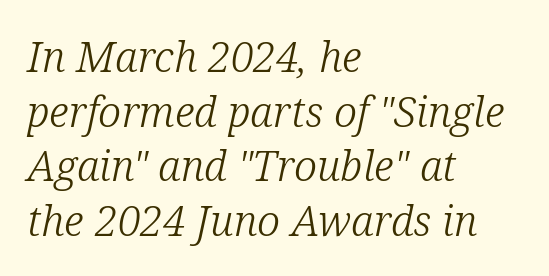
Q: Is the text bold? A: No.
Q: Is the text italic (slanted)? A: Yes, it leans right by about 12 degrees.
Q: Is the typeface a serif or a sans-serif typeface? A: Serif.
Q: Is the text underlined? A: No.
Q: How is the paragraph aligned? A: Left-aligned.
Q: Is the spacing between letters normal or unusually wide? A: Normal.
Q: Is the spacing between lines tight, normal or loose? A: Normal.
Q: Width (condensed, normal, or wide)? A: Normal.
Q: Stroke contrast? A: Low.
Q: x-height? A: Medium.
Q: Monospaced? A: No.
